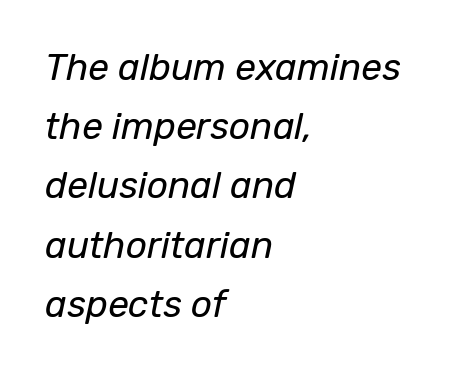
Q: Is the text bold? A: No.
Q: Is the text italic (slanted)? A: Yes, it leans right by about 12 degrees.
Q: Is the text underlined? A: No.
Q: How is the paragraph aligned? A: Left-aligned.
Q: Is the spacing between letters normal or unusually wide? A: Normal.
Q: Is the spacing between lines tight, normal or loose? A: Normal.
Q: Width (condensed, normal, or wide)? A: Normal.
Q: Stroke contrast? A: Low.
Q: x-height? A: Medium.
Q: Monospaced? A: No.
